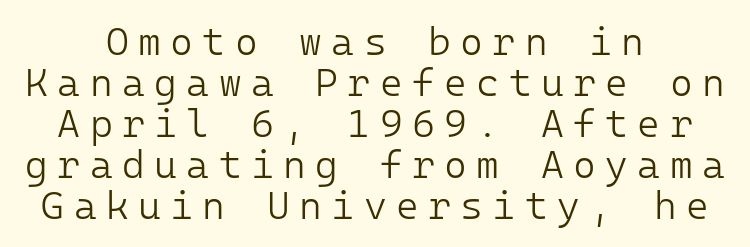
The image shows 39 px light sans-serif type, upright; set centered, tight line spacing (1.05x), unusually wide letter spacing (+0.24 em), not underlined; low stroke contrast and a medium x-height.
